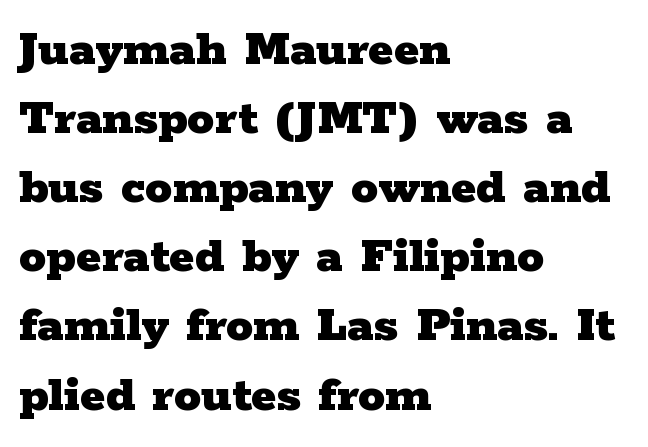
Q: Is the text bold? A: Yes.
Q: Is the text italic (slanted)? A: No, it is upright.
Q: Is the typeface a serif or a sans-serif typeface? A: Serif.
Q: Is the text underlined? A: No.
Q: How is the paragraph aligned? A: Left-aligned.
Q: Is the spacing between letters normal or unusually wide? A: Normal.
Q: Is the spacing between lines tight, normal or loose? A: Normal.
Q: Width (condensed, normal, or wide)? A: Wide.
Q: Stroke contrast? A: Low.
Q: x-height? A: Medium.
Q: Monospaced? A: No.
